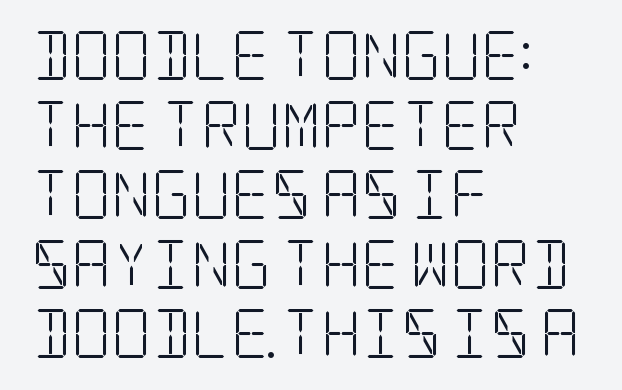
{"serif": "yes", "italic": "no", "bold": "no", "weight": "light", "width": "condensed", "stroke_contrast": "low", "x_height": "large", "underline": "no", "align": "left", "line_spacing": "normal", "line_spacing_ratio": 1.42, "letter_spacing": "normal", "letter_spacing_em": 0.0, "glyph_px": 49}
